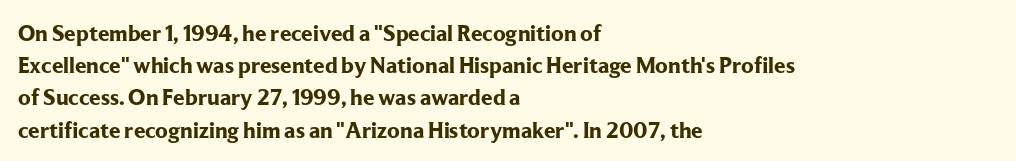
Q: Is the text bold? A: Yes.
Q: Is the text italic (slanted)? A: No, it is upright.
Q: Is the text underlined? A: No.
Q: How is the paragraph aligned? A: Left-aligned.
Q: Is the spacing between letters normal or unusually wide? A: Normal.
Q: Is the spacing between lines tight, normal or loose? A: Normal.
